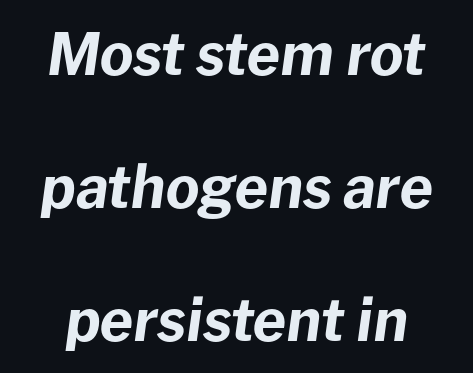
Q: Is the text bold? A: Yes.
Q: Is the text italic (slanted)? A: Yes, it leans right by about 8 degrees.
Q: Is the text underlined? A: No.
Q: Is the spacing between letters normal or unusually wide? A: Normal.
Q: Is the spacing between lines tight, normal or loose? A: Loose.
Q: Width (condensed, normal, or wide)? A: Normal.
Q: Stroke contrast? A: Low.
Q: x-height? A: Medium.
Q: Monospaced? A: No.
